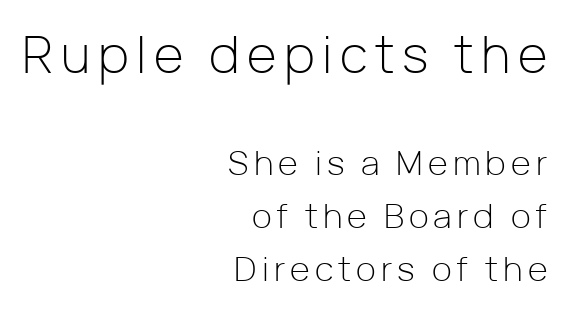
Q: Is the text bold? A: No.
Q: Is the text italic (slanted)? A: No, it is upright.
Q: Is the typeface a serif or a sans-serif typeface? A: Sans-serif.
Q: Is the text underlined? A: No.
Q: How is the paragraph aligned? A: Right-aligned.
Q: Is the spacing between lines tight, normal or loose? A: Normal.
Q: Which block of text is set in a larger size, the first (top) or the second (bottom)? A: The first (top) one.
Q: Width (condensed, normal, or wide)? A: Normal.
Q: Stroke contrast? A: Low.
Q: x-height? A: Medium.
Q: Monospaced? A: No.
